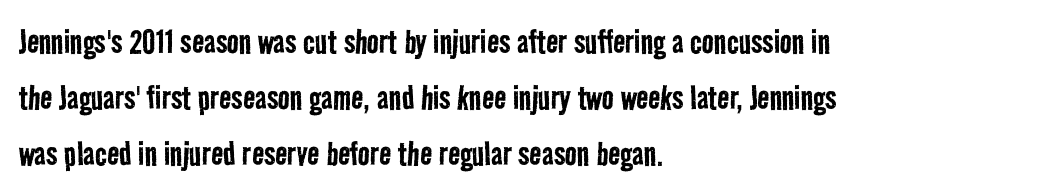
Q: Is the text bold? A: No.
Q: Is the typeface a serif or a sans-serif typeface? A: Sans-serif.
Q: Is the text underlined? A: No.
Q: How is the paragraph aligned? A: Left-aligned.
Q: Is the spacing between letters normal or unusually wide? A: Normal.
Q: Is the spacing between lines tight, normal or loose? A: Normal.
Q: Width (condensed, normal, or wide)? A: Condensed.
Q: Stroke contrast? A: Low.
Q: x-height? A: Medium.
Q: Monospaced? A: No.
